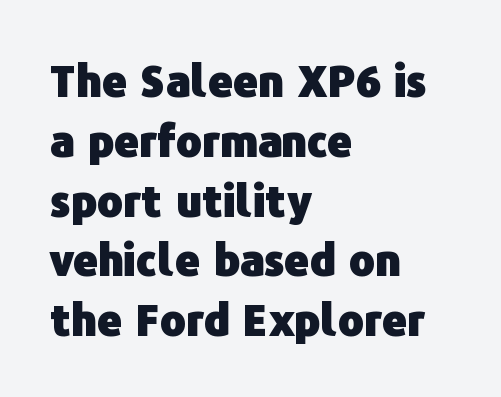
Q: Is the text bold? A: Yes.
Q: Is the text italic (slanted)? A: No, it is upright.
Q: Is the typeface a serif or a sans-serif typeface? A: Sans-serif.
Q: Is the text underlined? A: No.
Q: How is the paragraph aligned? A: Left-aligned.
Q: Is the spacing between letters normal or unusually wide? A: Normal.
Q: Is the spacing between lines tight, normal or loose? A: Normal.
Q: Width (condensed, normal, or wide)? A: Normal.
Q: Stroke contrast? A: Low.
Q: x-height? A: Medium.
Q: Monospaced? A: No.
